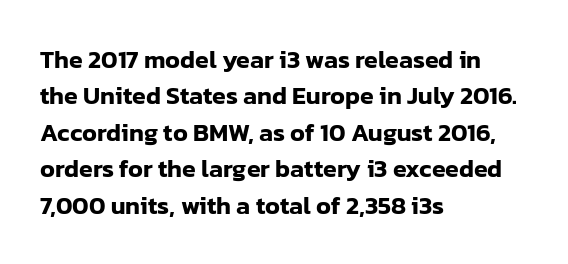
The image shows 25 px text type, upright; set left-aligned, normal line spacing (1.46x), normal letter spacing, not underlined.
